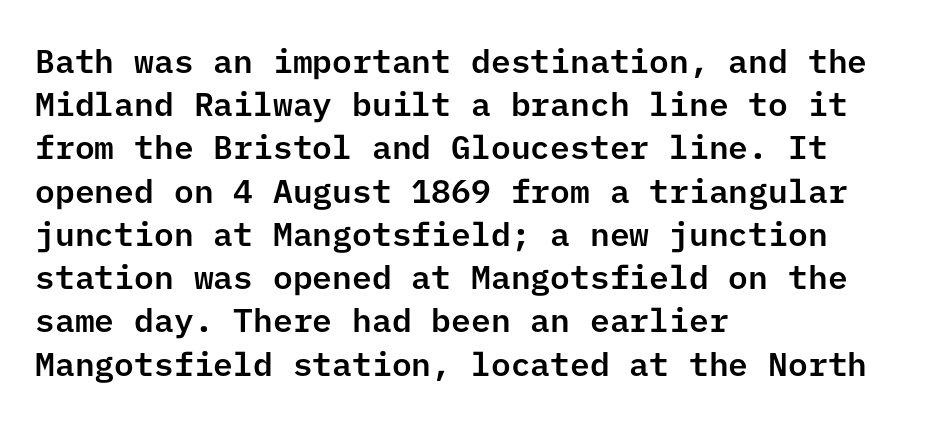
Q: Is the text italic (slanted)? A: No, it is upright.
Q: Is the typeface a serif or a sans-serif typeface? A: Sans-serif.
Q: Is the text underlined? A: No.
Q: How is the paragraph aligned? A: Left-aligned.
Q: Is the spacing between letters normal or unusually wide? A: Normal.
Q: Is the spacing between lines tight, normal or loose? A: Normal.
Q: Width (condensed, normal, or wide)? A: Normal.
Q: Stroke contrast? A: Low.
Q: x-height? A: Medium.
